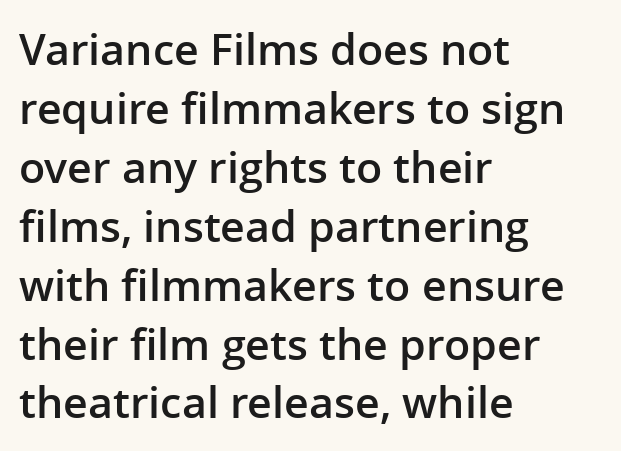
The typeface chosen for these lines omits serifs. The area under the type is left untouched. The vertical gap from one line to the next is medium. This is moderately heavy type, rendered in semibold. The text block is weighted toward the left margin, trailing off unevenly rightward. The passage shown has conventional tracking throughout.
